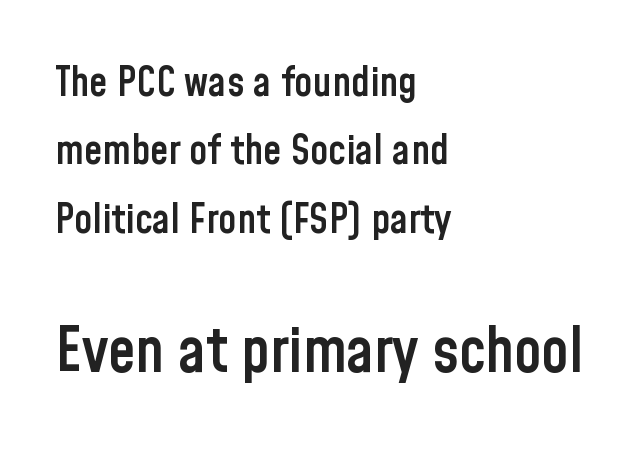
The typography opts for an upright posture over an oblique one. Nope, no serifs anywhere on these letters. Is the block centered? No — it sits flush against the left margin. Here the designer chose a conventional face with non-uniform glyph widths.
